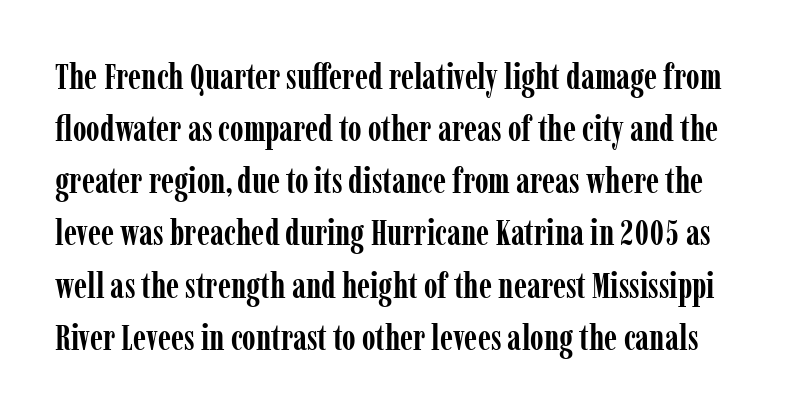
Q: Is the text bold? A: Yes.
Q: Is the text italic (slanted)? A: No, it is upright.
Q: Is the typeface a serif or a sans-serif typeface? A: Serif.
Q: Is the text underlined? A: No.
Q: Is the spacing between letters normal or unusually wide? A: Normal.
Q: Is the spacing between lines tight, normal or loose? A: Normal.
Q: Width (condensed, normal, or wide)? A: Condensed.
Q: Stroke contrast? A: Low.
Q: x-height? A: Medium.
Q: Monospaced? A: No.
